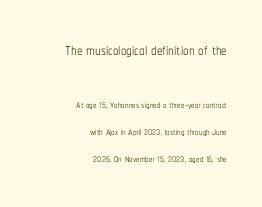
The image shows 22 px text type, upright; set right-aligned, loose line spacing (1.92x), normal letter spacing, not underlined; the first (top) block is 1.57x larger.
